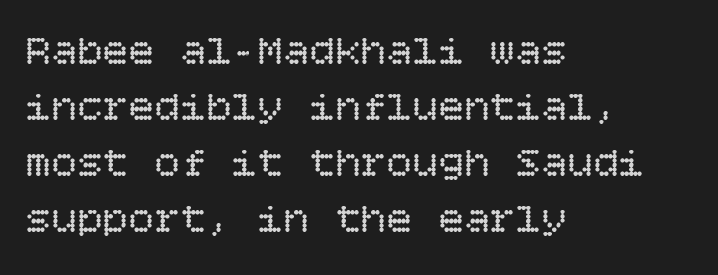
{"italic": "no", "bold": "no", "weight": "regular", "width": "normal", "stroke_contrast": "low", "x_height": "large", "underline": "no", "align": "left", "line_spacing": "normal", "line_spacing_ratio": 1.3, "letter_spacing": "normal", "letter_spacing_em": 0.0, "glyph_px": 43}
